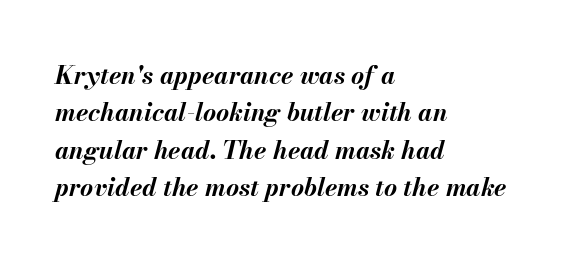
The image shows 25 px bold type, italic (leaning right); set left-aligned, normal line spacing (1.5x), normal letter spacing, not underlined.
